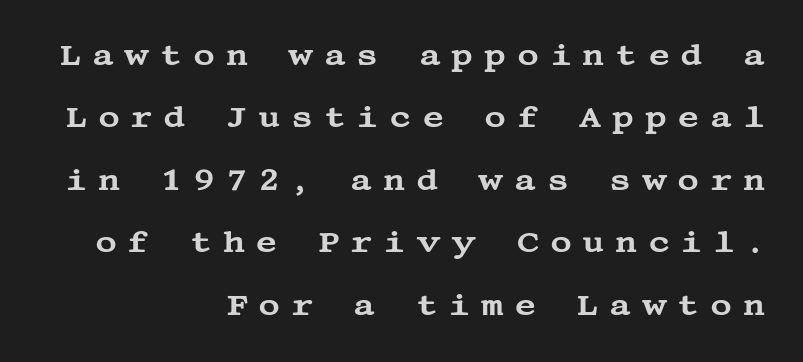
Q: Is the text italic (slanted)? A: No, it is upright.
Q: Is the typeface a serif or a sans-serif typeface? A: Serif.
Q: Is the text underlined? A: No.
Q: How is the paragraph aligned? A: Right-aligned.
Q: Is the spacing between letters normal or unusually wide? A: Unusually wide.
Q: Is the spacing between lines tight, normal or loose? A: Loose.
Q: Width (condensed, normal, or wide)? A: Wide.
Q: Stroke contrast? A: Medium.
Q: x-height? A: Large.
